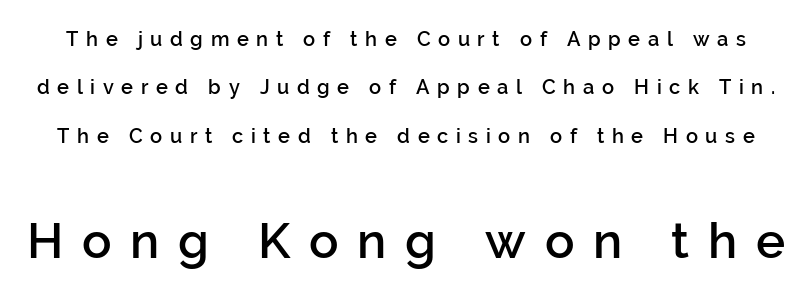
Q: Is the text bold? A: Semi-bold.
Q: Is the text italic (slanted)? A: No, it is upright.
Q: Is the typeface a serif or a sans-serif typeface? A: Sans-serif.
Q: Is the text underlined? A: No.
Q: Is the spacing between letters normal or unusually wide? A: Unusually wide.
Q: Is the spacing between lines tight, normal or loose? A: Loose.
Q: Which block of text is set in a larger size, the first (top) or the second (bottom)? A: The second (bottom) one.
Q: Width (condensed, normal, or wide)? A: Normal.
Q: Stroke contrast? A: Low.
Q: x-height? A: Medium.
Q: Monospaced? A: No.
